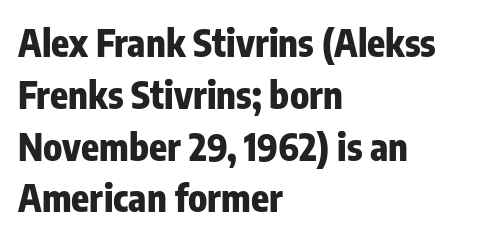
The image shows 37 px heavy, condensed sans-serif type, upright; set left-aligned, normal line spacing (1.4x), normal letter spacing, not underlined; low stroke contrast and a medium x-height.
